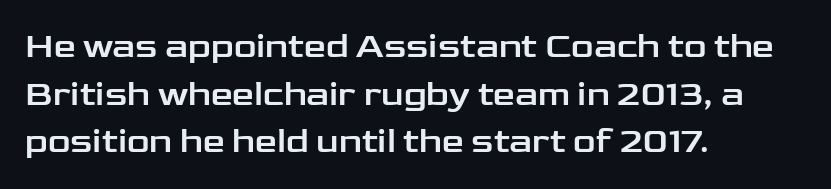
Q: Is the text italic (slanted)? A: No, it is upright.
Q: Is the typeface a serif or a sans-serif typeface? A: Sans-serif.
Q: Is the text underlined? A: No.
Q: How is the paragraph aligned? A: Left-aligned.
Q: Is the spacing between letters normal or unusually wide? A: Normal.
Q: Is the spacing between lines tight, normal or loose? A: Normal.
Q: Width (condensed, normal, or wide)? A: Wide.
Q: Stroke contrast? A: Low.
Q: x-height? A: Medium.
Q: Monospaced? A: No.
